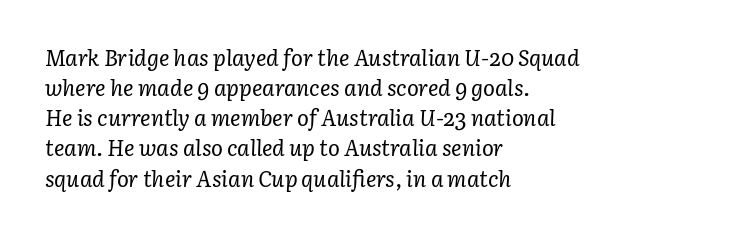
No heavy texture on the line: the type isn't bold. Short note: letters normally spaced. A classic flush-left, rag-right setting is used for this passage. Students, observe: this is what conventionally led text looks like. Is the type slanted? Yes — the strokes lean at a clear angle.
